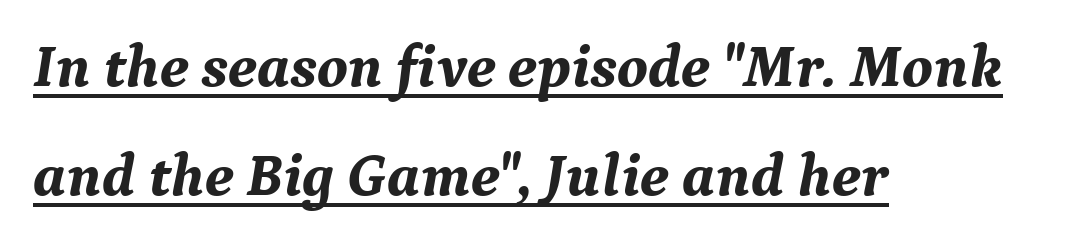
{"serif": "yes", "italic": "yes", "lean": "right", "slant_degrees": 9, "bold": "yes", "weight": "bold", "width": "normal", "stroke_contrast": "medium", "x_height": "medium", "monospaced": "no", "underline": "yes", "align": "left", "line_spacing_ratio": 1.78, "letter_spacing": "normal", "letter_spacing_em": 0.0, "glyph_px": 61}
